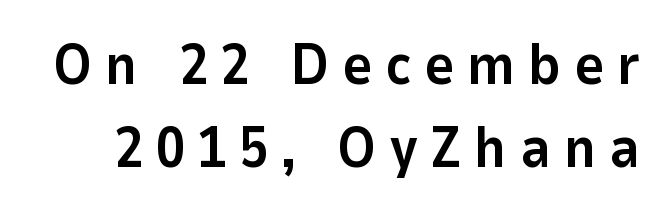
Q: Is the text bold? A: Yes.
Q: Is the text italic (slanted)? A: No, it is upright.
Q: Is the typeface a serif or a sans-serif typeface? A: Sans-serif.
Q: Is the text underlined? A: No.
Q: Is the spacing between letters normal or unusually wide? A: Unusually wide.
Q: Is the spacing between lines tight, normal or loose? A: Normal.
Q: Width (condensed, normal, or wide)? A: Normal.
Q: Stroke contrast? A: Low.
Q: x-height? A: Medium.
Q: Monospaced? A: No.
